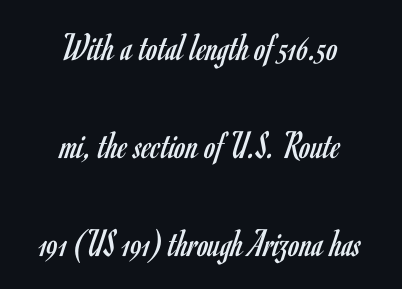
{"serif": "no", "bold": "no", "weight": "regular", "width": "condensed", "stroke_contrast": "low", "x_height": "small", "monospaced": "no", "underline": "no", "align": "center", "line_spacing": "loose", "line_spacing_ratio": 2.45, "letter_spacing": "normal", "letter_spacing_em": 0.0, "glyph_px": 40}
